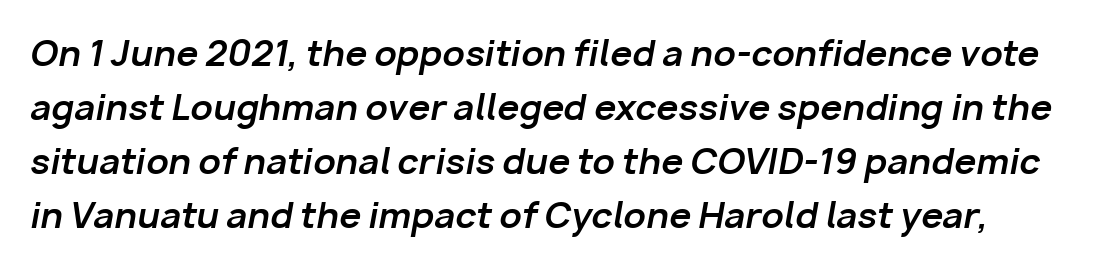
Characters follow at the spacing the type designer built in. Its strokes are broad and dark, the hallmark of bold type. Leading: standard. Would a proofreader flag this as italicized? Yes.
